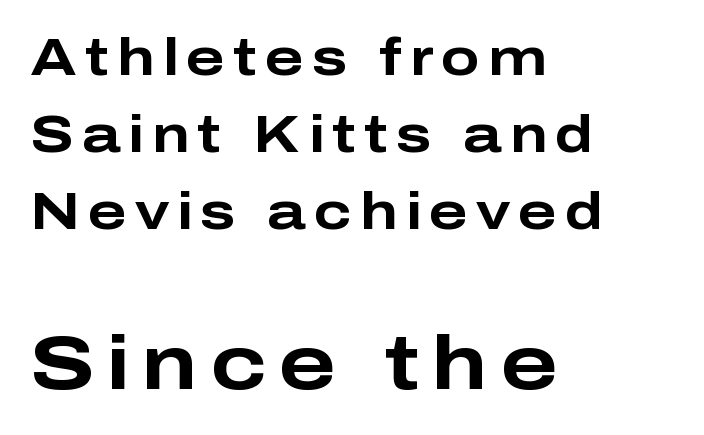
{"serif": "no", "italic": "no", "bold": "yes", "weight": "bold", "width": "wide", "stroke_contrast": "low", "x_height": "medium", "monospaced": "no", "underline": "no", "align": "left", "line_spacing": "normal", "line_spacing_ratio": 1.51, "larger_block": "second", "size_ratio": 1.49, "glyph_px": 76}
